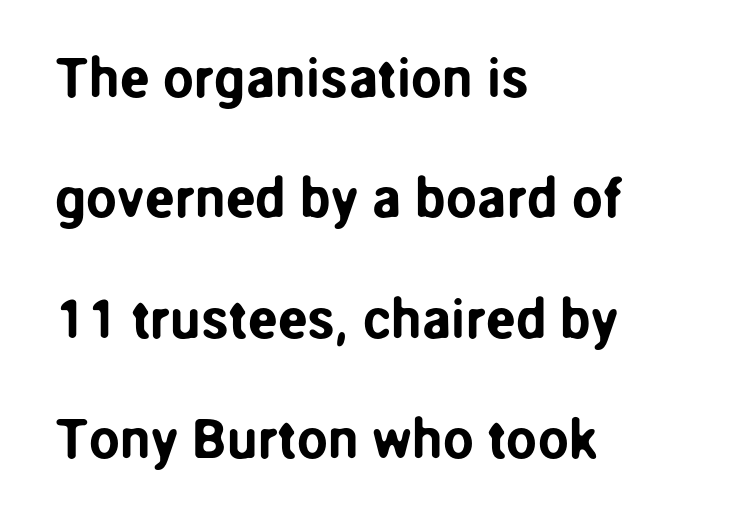
Q: Is the text italic (slanted)? A: No, it is upright.
Q: Is the typeface a serif or a sans-serif typeface? A: Sans-serif.
Q: Is the text underlined? A: No.
Q: How is the paragraph aligned? A: Left-aligned.
Q: Is the spacing between letters normal or unusually wide? A: Normal.
Q: Is the spacing between lines tight, normal or loose? A: Loose.
Q: Width (condensed, normal, or wide)? A: Normal.
Q: Stroke contrast? A: Low.
Q: x-height? A: Medium.
Q: Monospaced? A: No.
